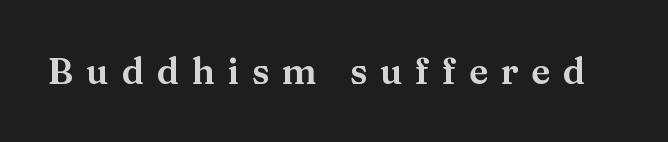
Q: Is the text italic (slanted)? A: No, it is upright.
Q: Is the typeface a serif or a sans-serif typeface? A: Serif.
Q: Is the text underlined? A: No.
Q: Is the spacing between letters normal or unusually wide? A: Unusually wide.
Q: Width (condensed, normal, or wide)? A: Wide.
Q: Stroke contrast? A: Medium.
Q: x-height? A: Medium.
Q: Monospaced? A: No.
